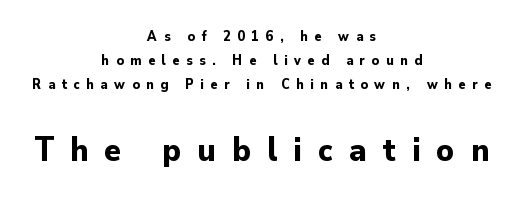
The glyphs are unaccompanied by any horizontal stroke below them. Thick stems and heavy bowls — unmistakably bold. The face used here is proportionally spaced, like ordinary book or web type. Between these two stacked blocks, the lower one wins on size. Typeset on center — no edge is straight.
